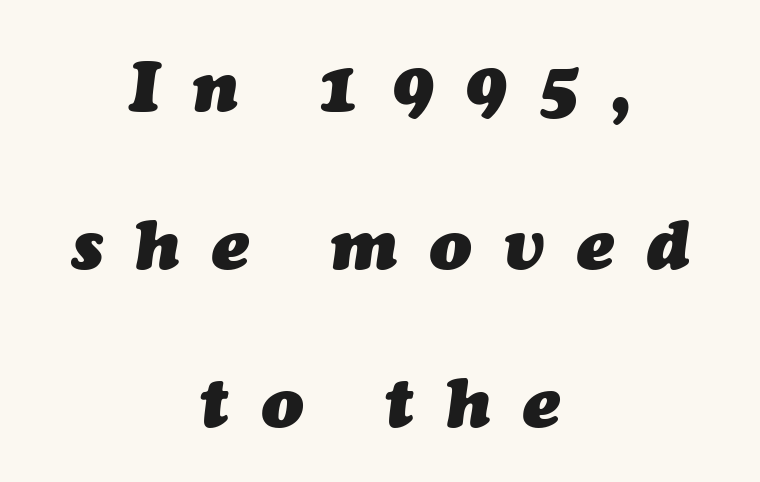
An italicized treatment has been applied to the whole sample. The tracking jumps out immediately: characters are airy and widely separated. The space beneath each line is pristine and unruled. Heft: maximum for text — a bold. If you folded the block vertically in half, each line would mirror itself in length.
